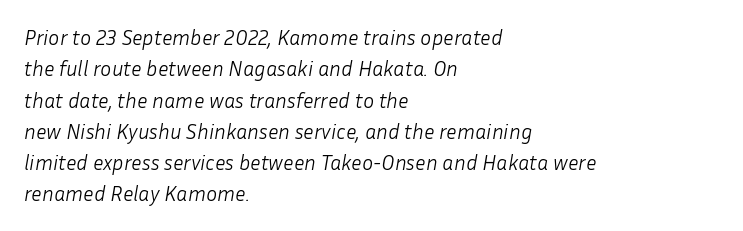
The image shows 21 px text type, italic (leaning right); set left-aligned, normal line spacing (1.49x), normal letter spacing, not underlined.
